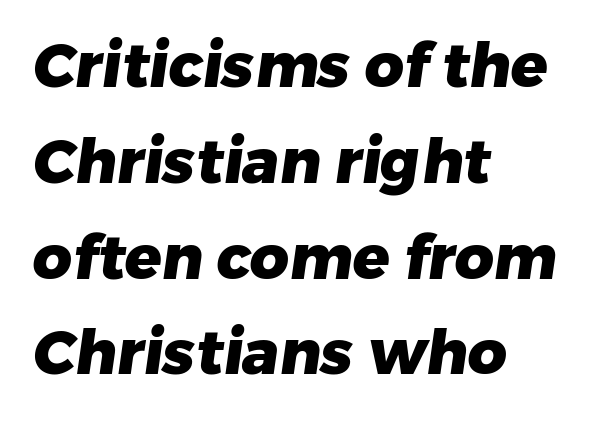
{"serif": "no", "bold": "yes", "weight": "heavy", "width": "normal", "stroke_contrast": "low", "x_height": "medium", "monospaced": "no", "underline": "no", "align": "left", "line_spacing": "normal", "line_spacing_ratio": 1.57, "letter_spacing": "normal", "letter_spacing_em": 0.0, "glyph_px": 61}
